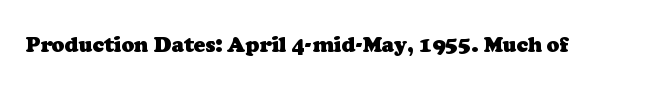
On the weight axis this lands at bold, roughly 700. Spacing between characters is what you'd get straight out of the box. Check under the words: just untouched page.
